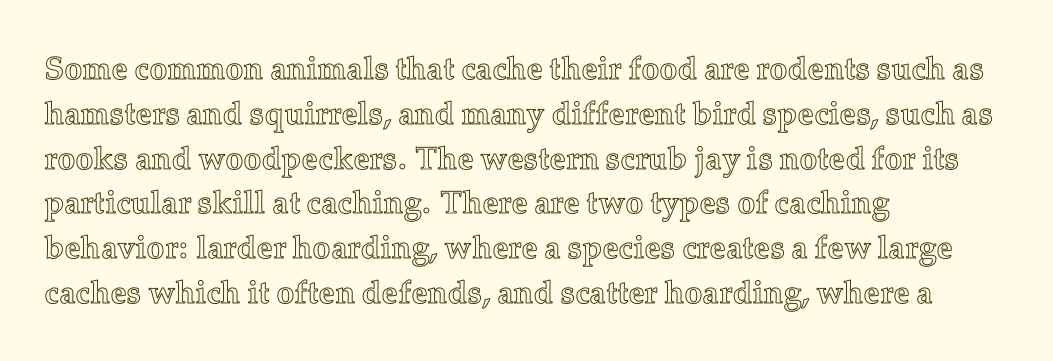
The image shows 32 px text type, upright; set left-aligned, normal line spacing (1.4x), normal letter spacing, not underlined; a medium x-height.
